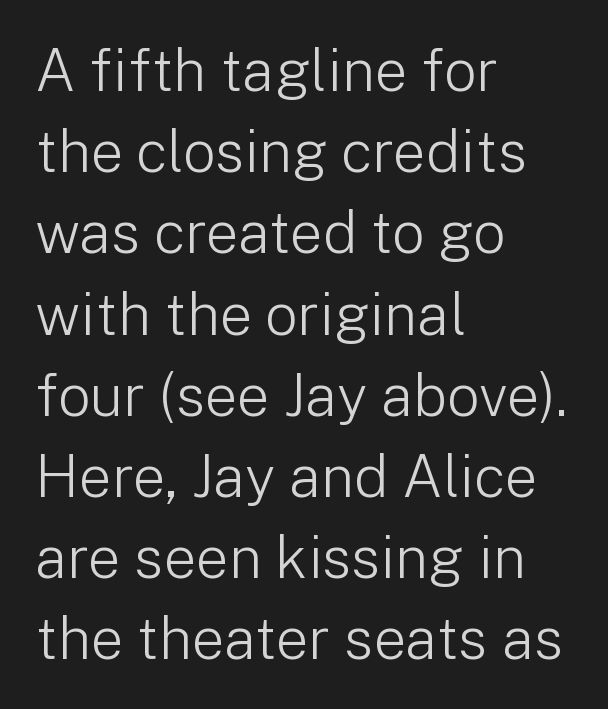
The ragged edge is on the right, which tells us the setting is flush left. Think of a printed novel: that variable character pitch is what you see here. The typeface has the unassuming heft of standard copy or less. These lines sit exactly where default settings would place them. The rendering shows plain stroke endings on the letterforms — a sans-serif design.
